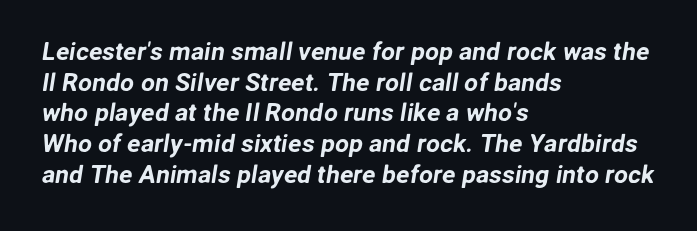
These lines keep a tight, regular rhythm from letter to letter. Only glyphs here, with clear space below each row. All the whitespace from short lines collects on the right.
